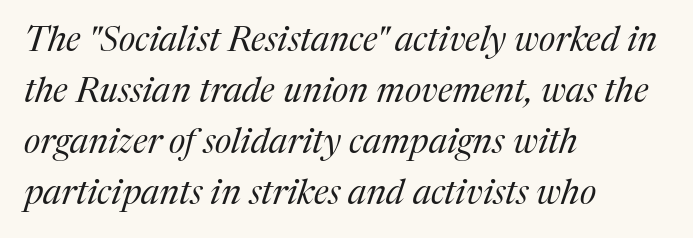
Q: Is the text bold? A: No.
Q: Is the text italic (slanted)? A: Yes, it leans right by about 17 degrees.
Q: Is the typeface a serif or a sans-serif typeface? A: Serif.
Q: Is the text underlined? A: No.
Q: How is the paragraph aligned? A: Left-aligned.
Q: Is the spacing between letters normal or unusually wide? A: Normal.
Q: Is the spacing between lines tight, normal or loose? A: Normal.
Q: Width (condensed, normal, or wide)? A: Normal.
Q: Stroke contrast? A: Medium.
Q: x-height? A: Medium.
Q: Monospaced? A: No.
